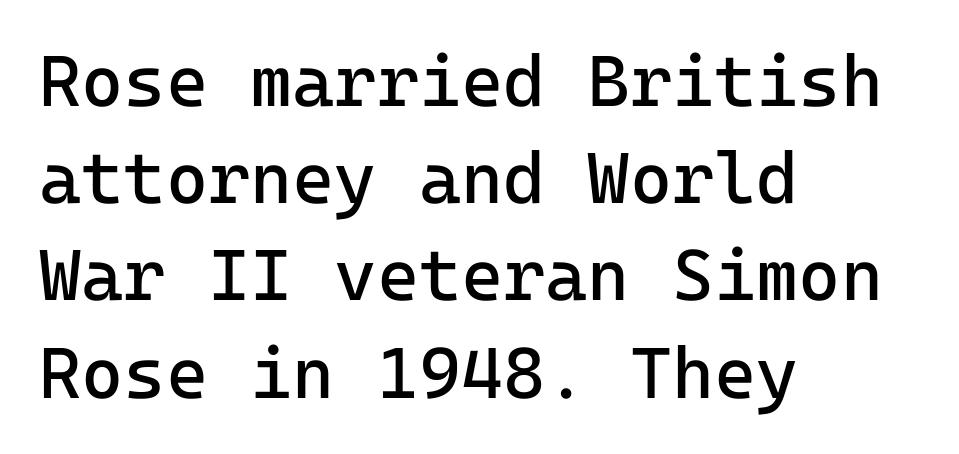
The image shows 72 px regular-weight sans-serif type, upright, monospaced; set left-aligned, normal line spacing (1.35x), normal letter spacing, not underlined; low stroke contrast and a medium x-height.
